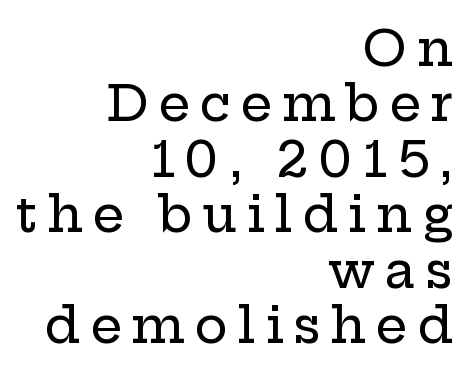
{"serif": "yes", "italic": "no", "width": "wide", "stroke_contrast": "low", "x_height": "medium", "monospaced": "no", "underline": "no", "align": "right", "line_spacing": "tight", "line_spacing_ratio": 1.11, "glyph_px": 50}
